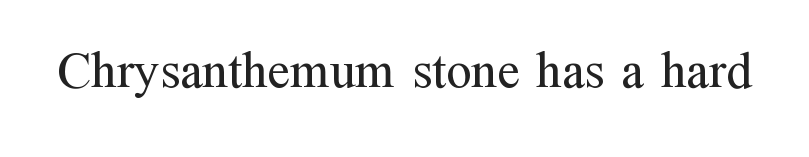
Q: Is the text bold? A: No.
Q: Is the text italic (slanted)? A: No, it is upright.
Q: Is the typeface a serif or a sans-serif typeface? A: Serif.
Q: Is the text underlined? A: No.
Q: Is the spacing between letters normal or unusually wide? A: Normal.
Q: Width (condensed, normal, or wide)? A: Normal.
Q: Stroke contrast? A: Medium.
Q: x-height? A: Medium.
Q: Monospaced? A: No.
